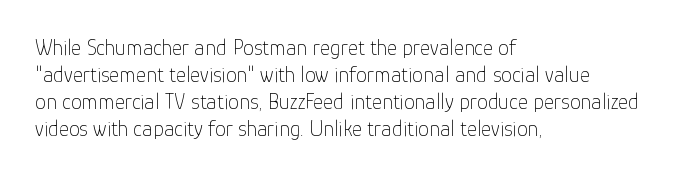
{"italic": "no", "bold": "no", "underline": "no", "align": "left", "line_spacing_ratio": 1.23, "letter_spacing": "normal", "letter_spacing_em": 0.0, "glyph_px": 22}
